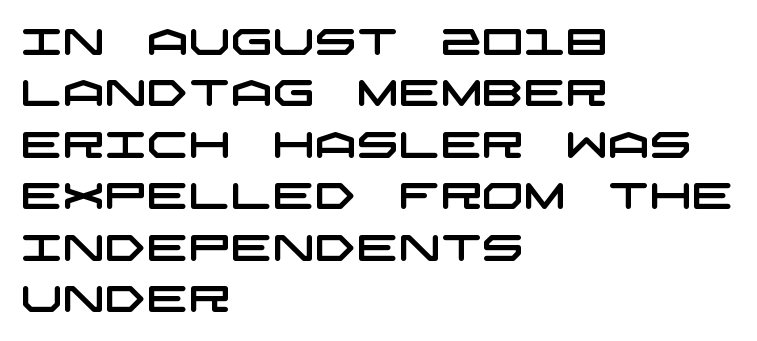
The image shows 37 px wide sans-serif type; set left-aligned, normal line spacing (1.39x), normal letter spacing, not underlined; low stroke contrast and a large x-height.
